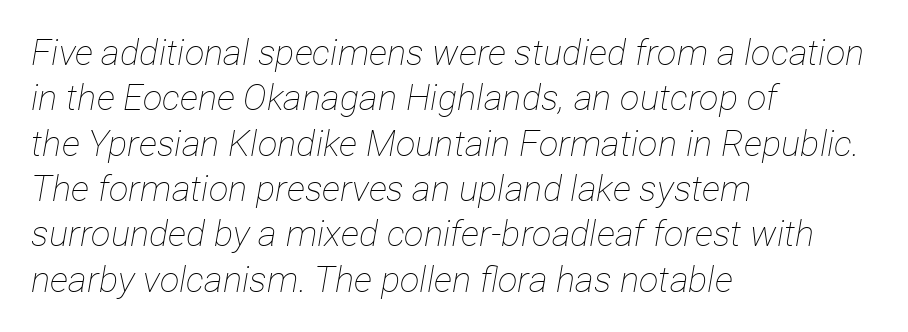
Rows of type keep a routine distance in the vertical direction. These glyphs show unthickened strokes, regular width or finer. What stands out about the letter spacing? Nothing — it is the standard amount. Only glyphs here, with clear space below each row. Is the block centered? No — it sits flush against the left margin. Do the characters align in a grid? No, the font is proportional.
